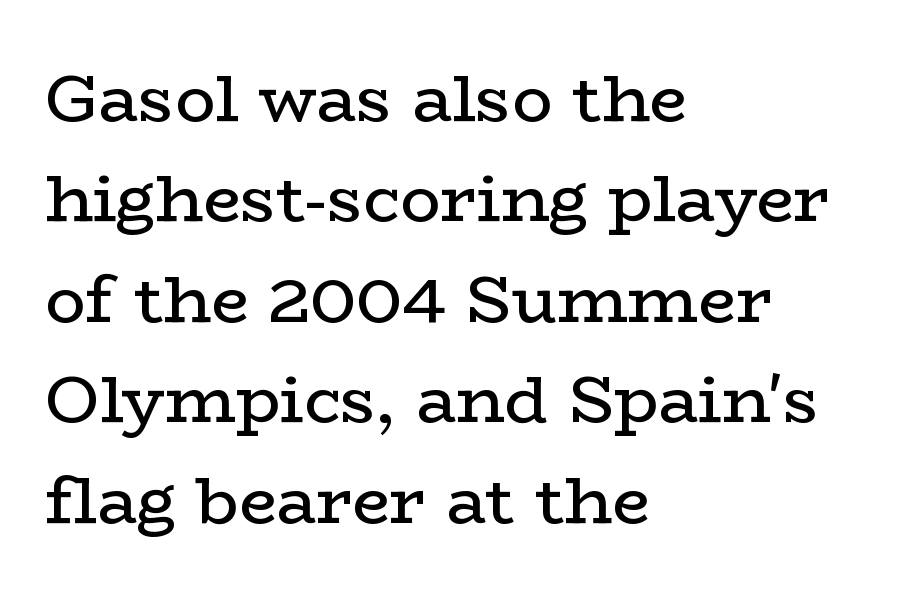
Q: Is the text bold? A: No.
Q: Is the text italic (slanted)? A: No, it is upright.
Q: Is the typeface a serif or a sans-serif typeface? A: Serif.
Q: Is the text underlined? A: No.
Q: How is the paragraph aligned? A: Left-aligned.
Q: Is the spacing between letters normal or unusually wide? A: Normal.
Q: Is the spacing between lines tight, normal or loose? A: Normal.
Q: Width (condensed, normal, or wide)? A: Wide.
Q: Stroke contrast? A: Low.
Q: x-height? A: Medium.
Q: Monospaced? A: No.
